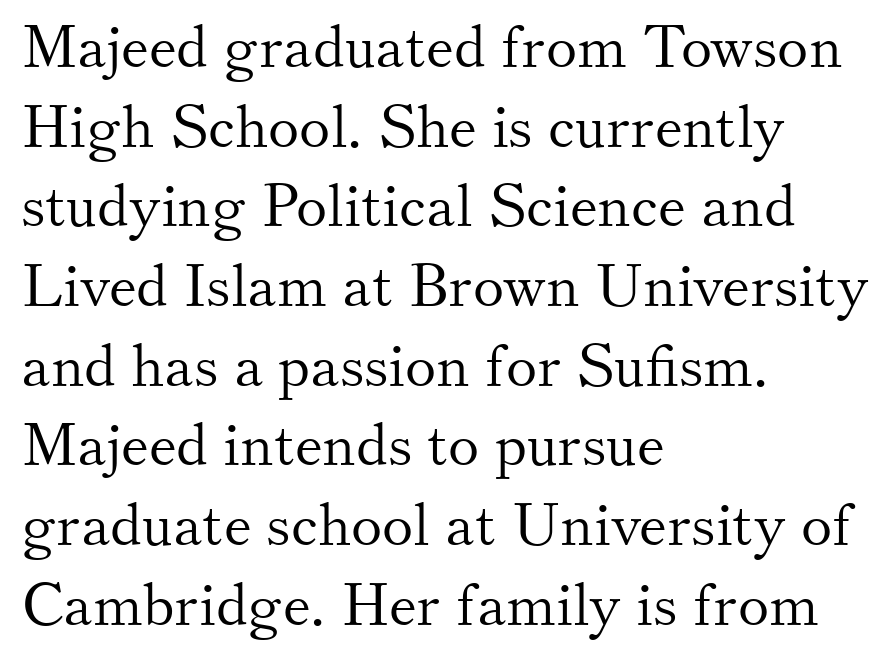
{"serif": "yes", "italic": "no", "bold": "no", "weight": "light", "width": "normal", "stroke_contrast": "medium", "x_height": "small", "monospaced": "no", "underline": "no", "align": "left", "line_spacing": "normal", "line_spacing_ratio": 1.35, "letter_spacing": "normal", "letter_spacing_em": 0.0, "glyph_px": 59}
